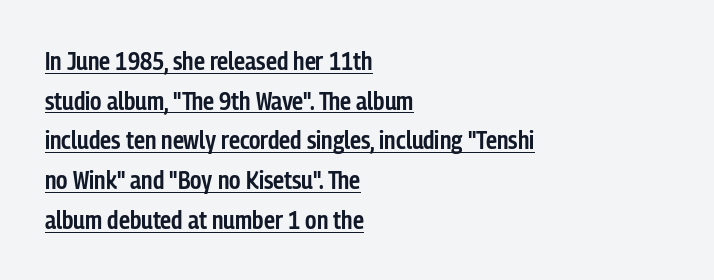
Q: Is the text bold? A: Semi-bold.
Q: Is the text italic (slanted)? A: No, it is upright.
Q: Is the text underlined? A: Yes.
Q: How is the paragraph aligned? A: Left-aligned.
Q: Is the spacing between letters normal or unusually wide? A: Normal.
Q: Is the spacing between lines tight, normal or loose? A: Normal.
